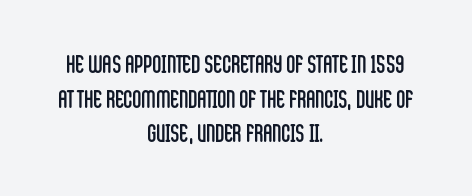
{"italic": "no", "bold": "no", "underline": "no", "align": "center", "line_spacing": "normal", "line_spacing_ratio": 1.39, "letter_spacing": "normal", "letter_spacing_em": 0.0, "glyph_px": 25}
